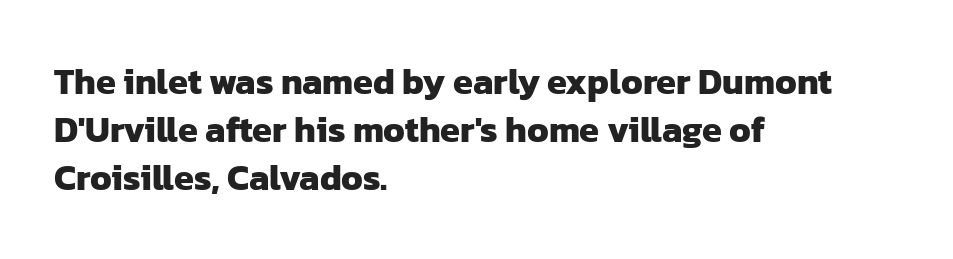
The image shows 36 px heavy sans-serif type; set left-aligned, normal line spacing (1.33x), normal letter spacing, not underlined; low stroke contrast and a medium x-height.
